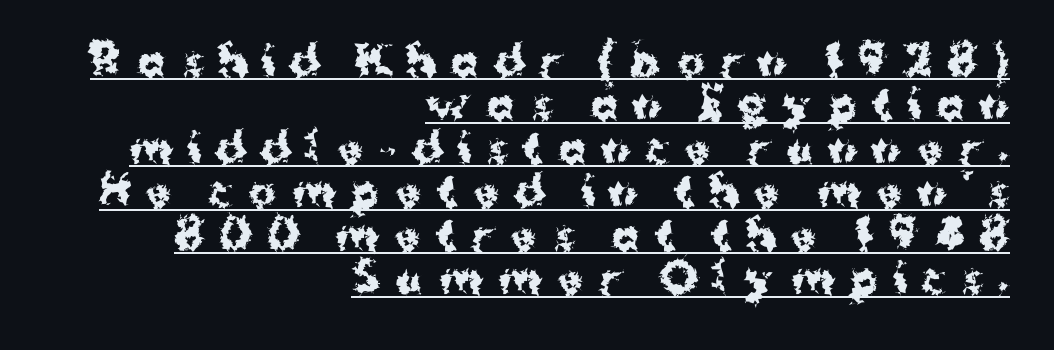
The image shows 41 px bold sans-serif type, upright; set right-aligned, tight line spacing (1.06x), unusually wide letter spacing (+0.38 em), underlined; medium stroke contrast and a medium x-height.
